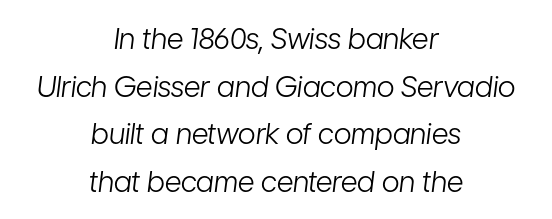
Q: Is the text bold? A: No.
Q: Is the text italic (slanted)? A: Yes, it leans right by about 7 degrees.
Q: Is the text underlined? A: No.
Q: How is the paragraph aligned? A: Centered.
Q: Is the spacing between letters normal or unusually wide? A: Normal.
Q: Is the spacing between lines tight, normal or loose? A: Normal.
Q: Width (condensed, normal, or wide)? A: Condensed.
Q: Stroke contrast? A: Low.
Q: x-height? A: Medium.
Q: Monospaced? A: No.
